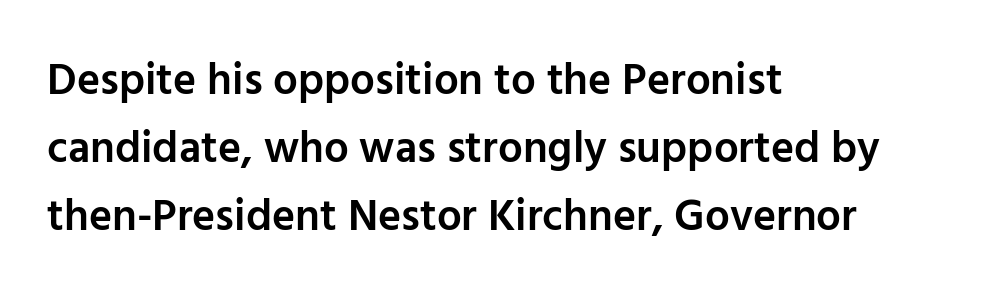
Q: Is the text bold? A: Semi-bold.
Q: Is the text italic (slanted)? A: No, it is upright.
Q: Is the typeface a serif or a sans-serif typeface? A: Sans-serif.
Q: Is the text underlined? A: No.
Q: How is the paragraph aligned? A: Left-aligned.
Q: Is the spacing between letters normal or unusually wide? A: Normal.
Q: Is the spacing between lines tight, normal or loose? A: Normal.
Q: Width (condensed, normal, or wide)? A: Normal.
Q: Stroke contrast? A: Low.
Q: x-height? A: Medium.
Q: Monospaced? A: No.
